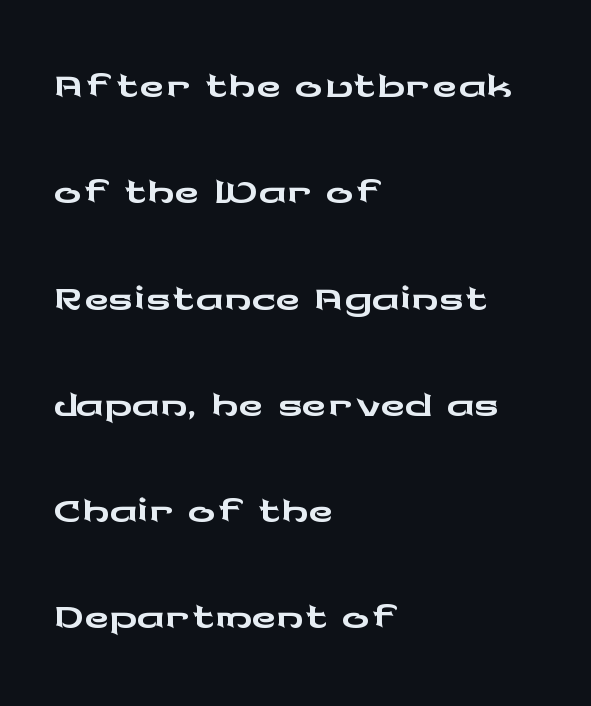
What stands out about the letter spacing? Nothing — it is the standard amount. Posture: vertical. Think of a printed novel: that variable character pitch is what you see here. Compared with a centered layout, this one pins lines to the left instead. Each letter's strokes conclude bluntly, with no projecting serifs. Underlining? Definitely not there.
